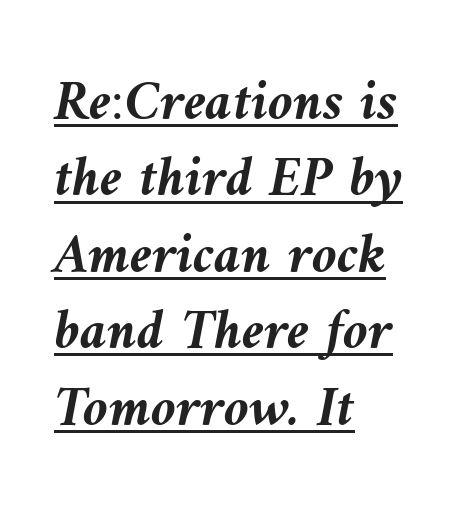
Students, note that the glyphs here touch the page at normal intervals. Slant detected: the letters are inclined. Heavy-handed strokes throughout: this text is bold. Does the leading feel generous? No, just average. Character widths vary here, with narrow letters taking less room than wide ones.
